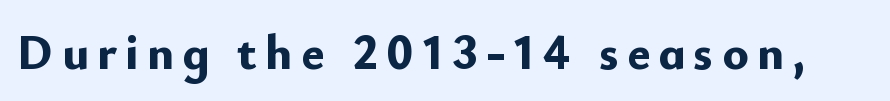
{"serif": "no", "italic": "no", "bold": "yes", "weight": "bold", "width": "normal", "stroke_contrast": "low", "x_height": "small", "monospaced": "no", "underline": "no", "glyph_px": 49}
